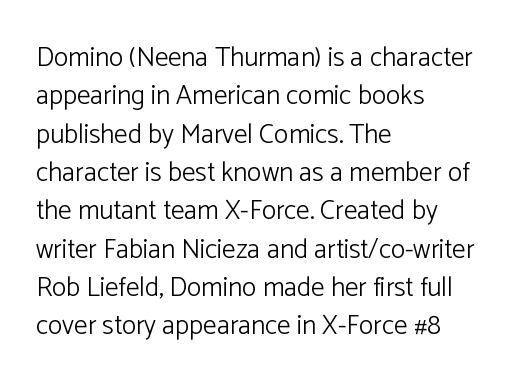
Q: Is the text bold? A: No.
Q: Is the text italic (slanted)? A: No, it is upright.
Q: Is the text underlined? A: No.
Q: How is the paragraph aligned? A: Left-aligned.
Q: Is the spacing between letters normal or unusually wide? A: Normal.
Q: Is the spacing between lines tight, normal or loose? A: Normal.
